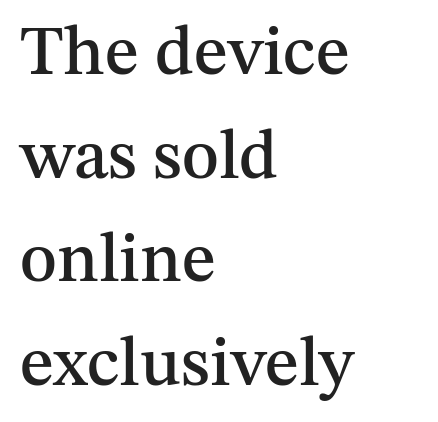
{"serif": "yes", "italic": "no", "width": "normal", "stroke_contrast": "medium", "x_height": "medium", "monospaced": "no", "underline": "no", "align": "left", "line_spacing": "normal", "line_spacing_ratio": 1.48, "letter_spacing": "normal", "letter_spacing_em": 0.0, "glyph_px": 70}
